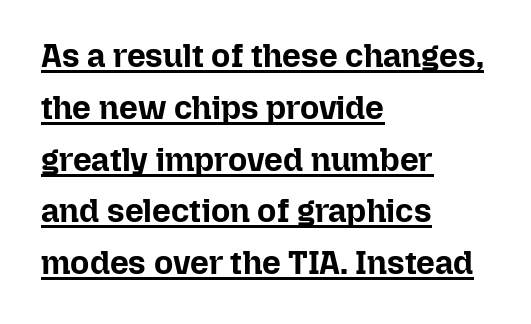
{"italic": "no", "bold": "yes", "weight": "bold", "width": "normal", "stroke_contrast": "low", "x_height": "medium", "monospaced": "no", "underline": "yes", "align": "left", "line_spacing": "normal", "line_spacing_ratio": 1.57, "letter_spacing": "normal", "letter_spacing_em": 0.0, "glyph_px": 33}
